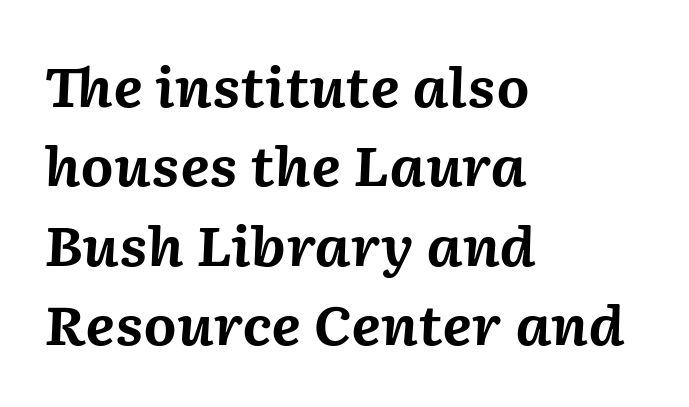
Varying glyph widths throughout — classic text-font behaviour. The rag falls on the right side of this text block. The passage shown is not underscored anywhere. Notice how descenders clear the ascenders below comfortably — that's standard leading.
